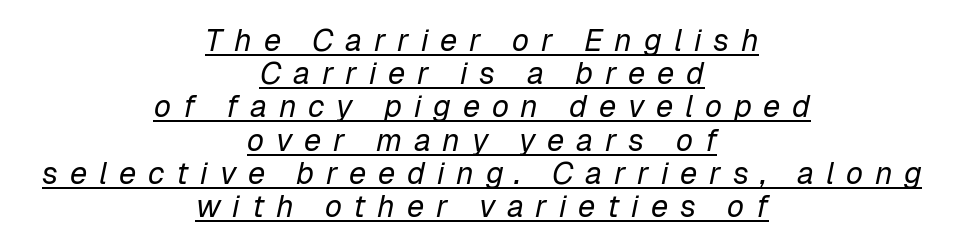
The horizontal fit of the characters is loose and conspicuously gappy. Here the designer chose a conventional face with non-uniform glyph widths. Caption: multi-line text, centered on the measure. The typography opts for an oblique posture over an upright one.
